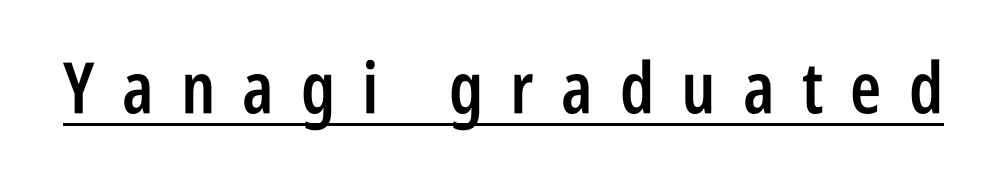
{"serif": "no", "italic": "no", "bold": "semi", "weight": "semibold", "width": "condensed", "stroke_contrast": "low", "x_height": "large", "monospaced": "no", "underline": "yes", "letter_spacing": "wide", "letter_spacing_em": 0.38, "glyph_px": 71}
